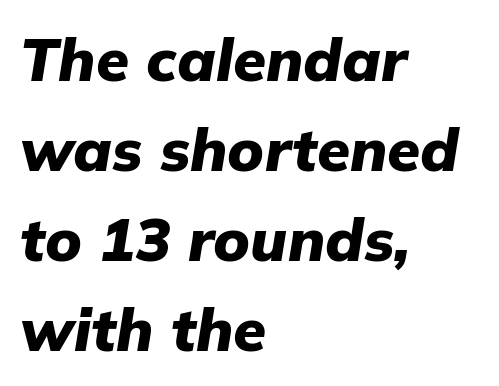
{"italic": "yes", "lean": "right", "slant_degrees": 9, "bold": "yes", "weight": "heavy", "width": "normal", "stroke_contrast": "low", "x_height": "medium", "monospaced": "no", "underline": "no", "align": "left", "line_spacing": "normal", "line_spacing_ratio": 1.5, "letter_spacing": "normal", "letter_spacing_em": 0.0, "glyph_px": 60}
